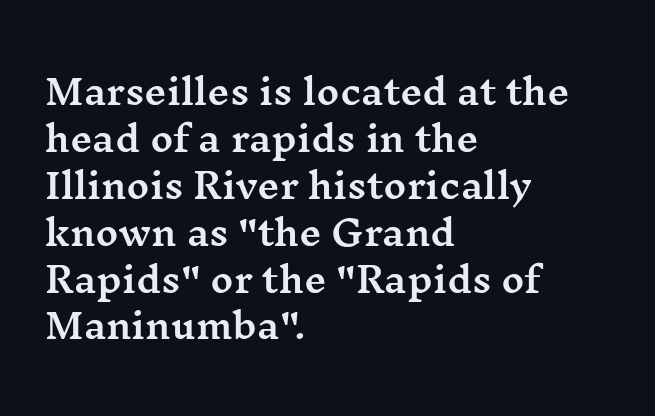
Any mark beneath the type? The region is blank. Note the varied advance widths — an 'i' is clearly narrower than an 'm'. Baseline-to-baseline distance is the conventional proportion of letter height. A typesetter would mark this as roman, not italic. Is this a sans? No — the strokes have serifs.
